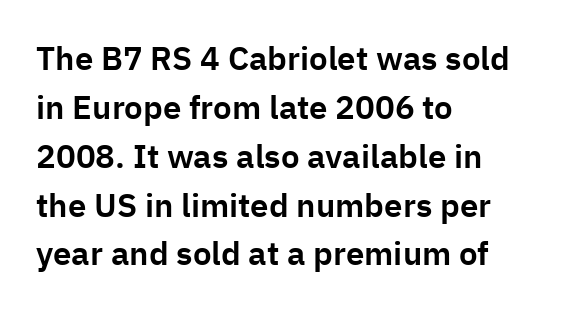
Q: Is the text italic (slanted)? A: No, it is upright.
Q: Is the typeface a serif or a sans-serif typeface? A: Sans-serif.
Q: Is the text underlined? A: No.
Q: How is the paragraph aligned? A: Left-aligned.
Q: Is the spacing between letters normal or unusually wide? A: Normal.
Q: Is the spacing between lines tight, normal or loose? A: Normal.
Q: Width (condensed, normal, or wide)? A: Normal.
Q: Stroke contrast? A: Low.
Q: x-height? A: Medium.
Q: Monospaced? A: No.
